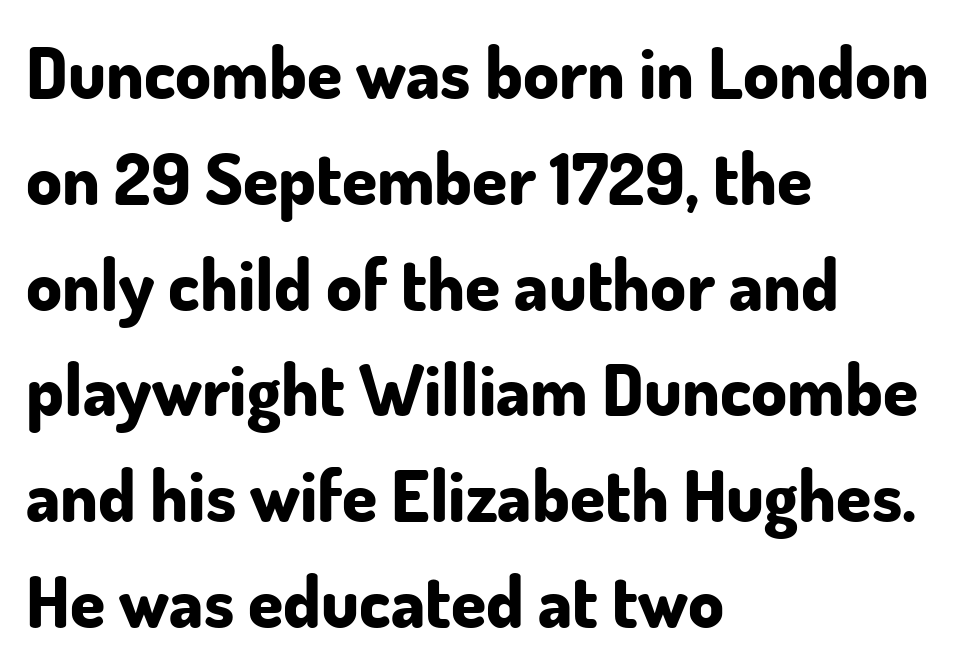
The image shows 71 px bold sans-serif type, upright; set left-aligned, normal line spacing (1.49x), normal letter spacing, not underlined; low stroke contrast and a small x-height.
